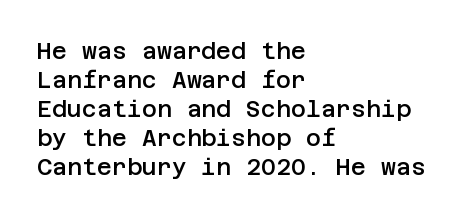
Q: Is the text bold? A: Semi-bold.
Q: Is the text italic (slanted)? A: No, it is upright.
Q: Is the text underlined? A: No.
Q: How is the paragraph aligned? A: Left-aligned.
Q: Is the spacing between letters normal or unusually wide? A: Normal.
Q: Is the spacing between lines tight, normal or loose? A: Normal.
